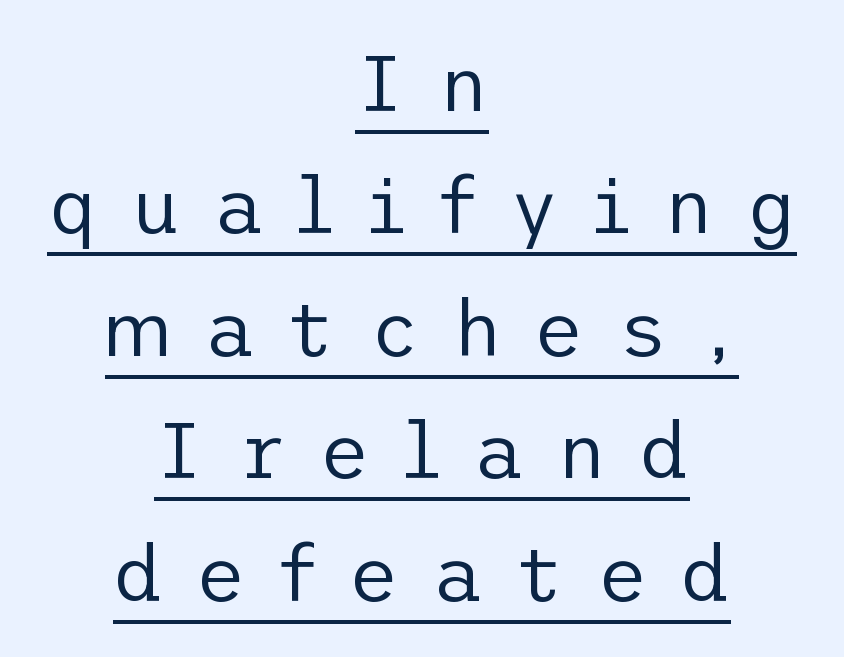
Q: Is the text bold? A: No.
Q: Is the text italic (slanted)? A: No, it is upright.
Q: Is the typeface a serif or a sans-serif typeface? A: Sans-serif.
Q: Is the text underlined? A: Yes.
Q: How is the paragraph aligned? A: Centered.
Q: Is the spacing between letters normal or unusually wide? A: Unusually wide.
Q: Is the spacing between lines tight, normal or loose? A: Normal.
Q: Width (condensed, normal, or wide)? A: Normal.
Q: Stroke contrast? A: Low.
Q: x-height? A: Medium.
